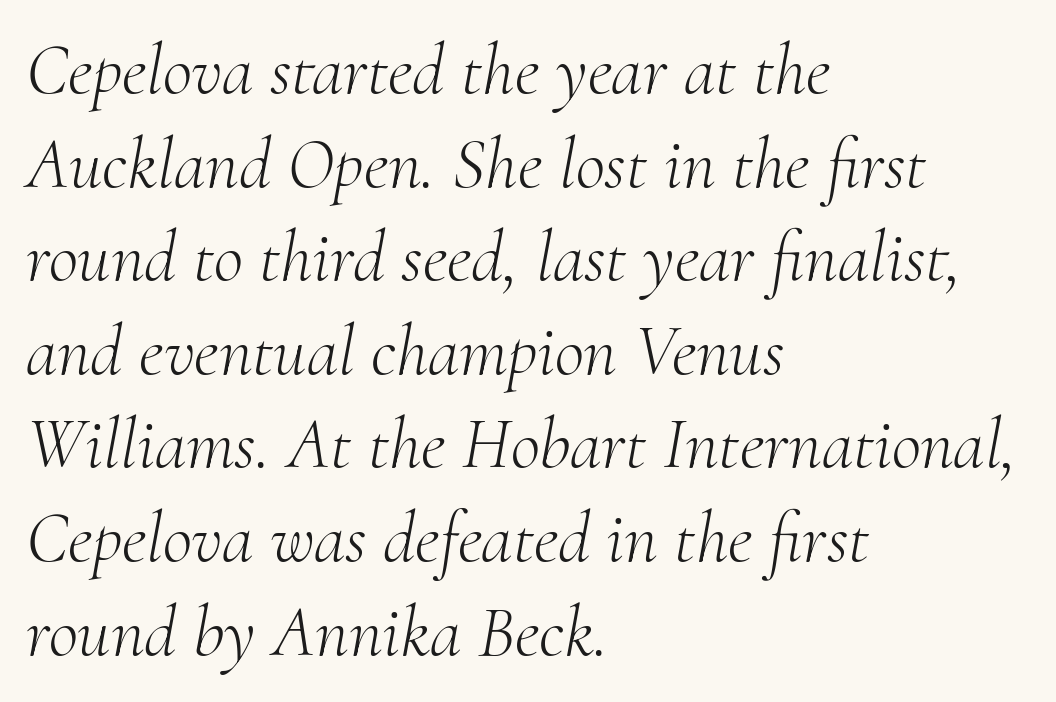
Q: Is the text bold? A: No.
Q: Is the text italic (slanted)? A: Yes, it leans right by about 10 degrees.
Q: Is the typeface a serif or a sans-serif typeface? A: Serif.
Q: Is the text underlined? A: No.
Q: How is the paragraph aligned? A: Left-aligned.
Q: Is the spacing between letters normal or unusually wide? A: Normal.
Q: Is the spacing between lines tight, normal or loose? A: Normal.
Q: Width (condensed, normal, or wide)? A: Normal.
Q: Stroke contrast? A: Medium.
Q: x-height? A: Small.
Q: Monospaced? A: No.
